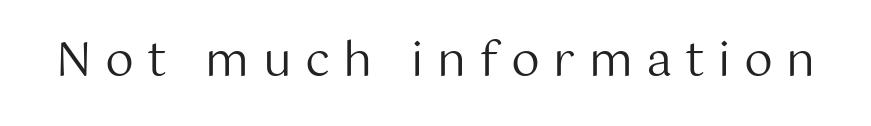
Q: Is the text bold? A: No.
Q: Is the text italic (slanted)? A: No, it is upright.
Q: Is the typeface a serif or a sans-serif typeface? A: Sans-serif.
Q: Is the text underlined? A: No.
Q: Is the spacing between letters normal or unusually wide? A: Unusually wide.
Q: Width (condensed, normal, or wide)? A: Normal.
Q: Stroke contrast? A: Medium.
Q: x-height? A: Medium.
Q: Monospaced? A: No.
